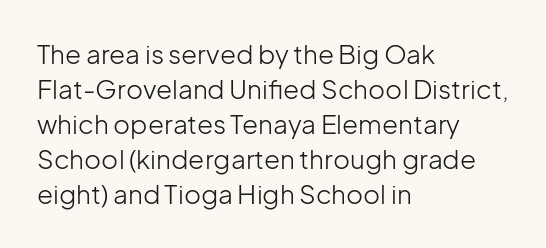
Q: Is the text bold? A: No.
Q: Is the text italic (slanted)? A: No, it is upright.
Q: Is the text underlined? A: No.
Q: How is the paragraph aligned? A: Left-aligned.
Q: Is the spacing between letters normal or unusually wide? A: Normal.
Q: Is the spacing between lines tight, normal or loose? A: Normal.
